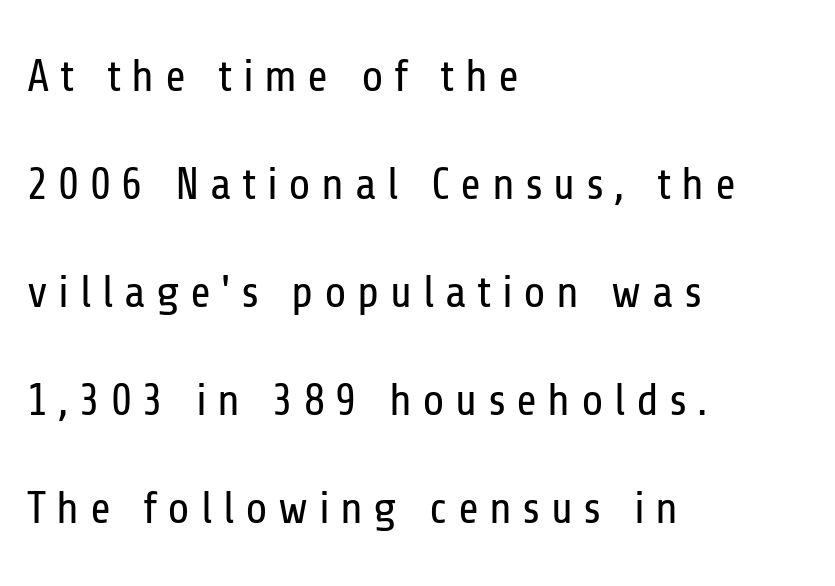
Varying glyph widths throughout — classic text-font behaviour. Note: no serifs on the glyphs. Compared with a typical body face, this is equally light or lighter still. The leading is generous, giving the passage an open texture. Characters follow at a spacing far wider than the type designer built in. This is roman type, the default non-slanted kind.
